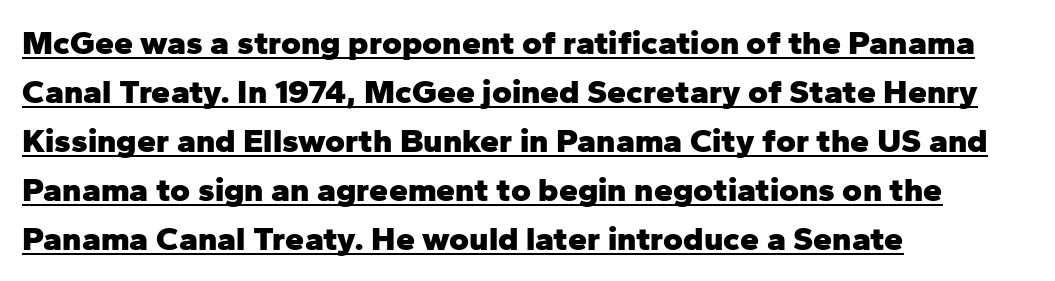
Q: Is the text bold? A: Yes.
Q: Is the text italic (slanted)? A: No, it is upright.
Q: Is the typeface a serif or a sans-serif typeface? A: Sans-serif.
Q: Is the text underlined? A: Yes.
Q: How is the paragraph aligned? A: Left-aligned.
Q: Is the spacing between letters normal or unusually wide? A: Normal.
Q: Is the spacing between lines tight, normal or loose? A: Normal.
Q: Width (condensed, normal, or wide)? A: Normal.
Q: Stroke contrast? A: Low.
Q: x-height? A: Medium.
Q: Monospaced? A: No.
